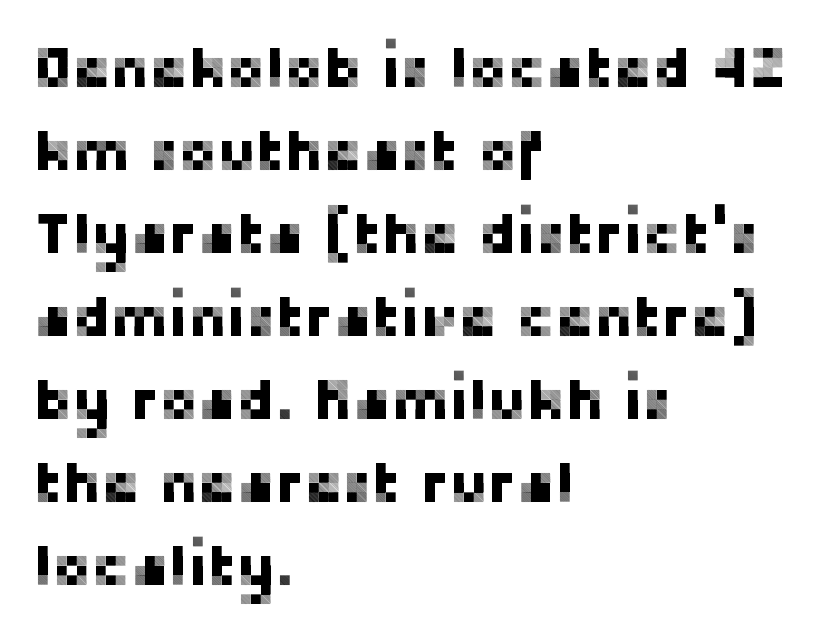
{"serif": "no", "italic": "no", "width": "normal", "stroke_contrast": "low", "x_height": "medium", "monospaced": "no", "underline": "no", "align": "left", "line_spacing": "normal", "line_spacing_ratio": 1.43, "letter_spacing": "normal", "letter_spacing_em": 0.0, "glyph_px": 58}
